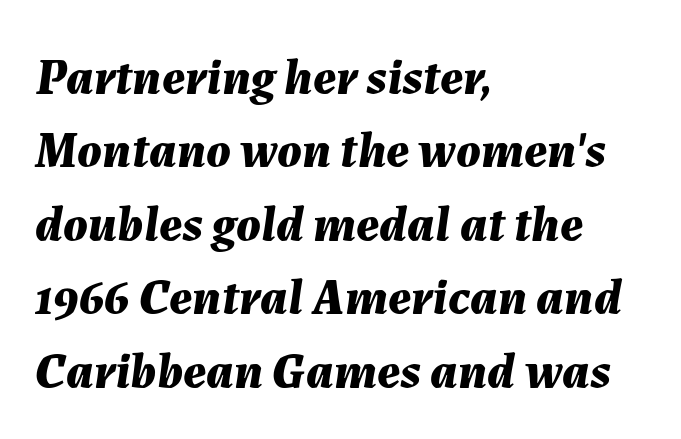
{"italic": "yes", "lean": "right", "slant_degrees": 7, "bold": "yes", "weight": "bold", "width": "normal", "stroke_contrast": "medium", "x_height": "medium", "monospaced": "no", "underline": "no", "align": "left", "line_spacing": "normal", "line_spacing_ratio": 1.44, "letter_spacing": "normal", "letter_spacing_em": 0.0, "glyph_px": 51}
